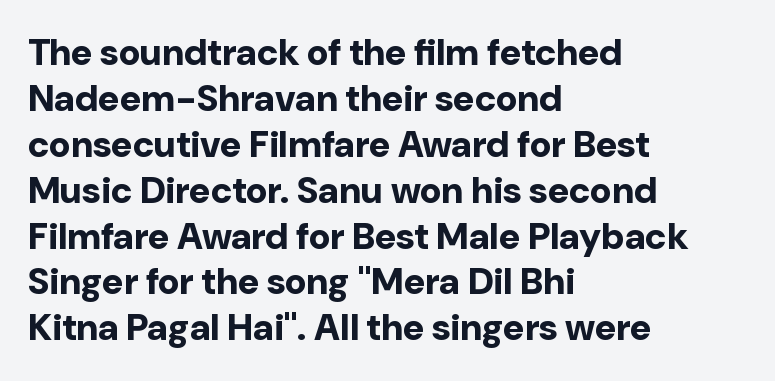
Q: Is the text bold? A: Yes.
Q: Is the text italic (slanted)? A: No, it is upright.
Q: Is the typeface a serif or a sans-serif typeface? A: Sans-serif.
Q: Is the text underlined? A: No.
Q: How is the paragraph aligned? A: Left-aligned.
Q: Is the spacing between letters normal or unusually wide? A: Normal.
Q: Width (condensed, normal, or wide)? A: Normal.
Q: Stroke contrast? A: Low.
Q: x-height? A: Medium.
Q: Monospaced? A: No.
